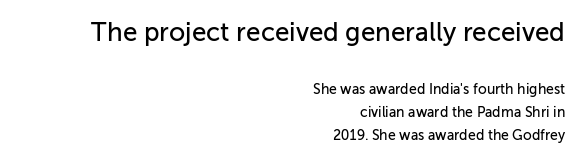
{"italic": "no", "underline": "no", "align": "right", "line_spacing": "normal", "line_spacing_ratio": 1.65, "letter_spacing": "normal", "letter_spacing_em": 0.0, "larger_block": "first", "size_ratio": 1.86, "glyph_px": 26}
